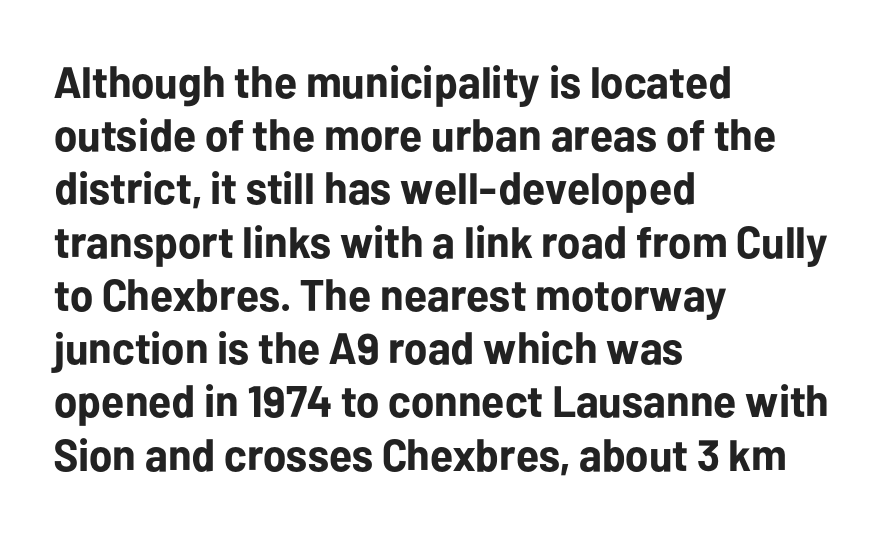
{"serif": "no", "italic": "no", "bold": "yes", "weight": "bold", "width": "normal", "stroke_contrast": "low", "x_height": "medium", "monospaced": "no", "underline": "no", "align": "left", "line_spacing_ratio": 1.21, "letter_spacing": "normal", "letter_spacing_em": 0.0, "glyph_px": 44}
